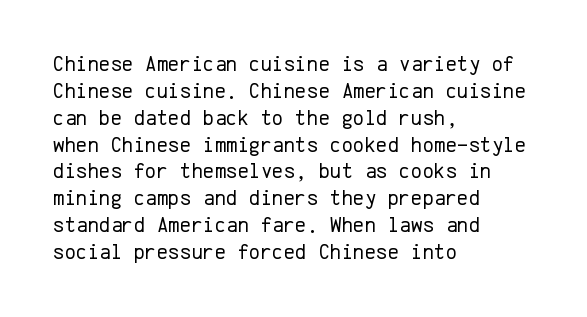
{"italic": "no", "bold": "no", "underline": "no", "align": "left", "line_spacing_ratio": 1.22, "letter_spacing": "normal", "letter_spacing_em": 0.0, "glyph_px": 22}
